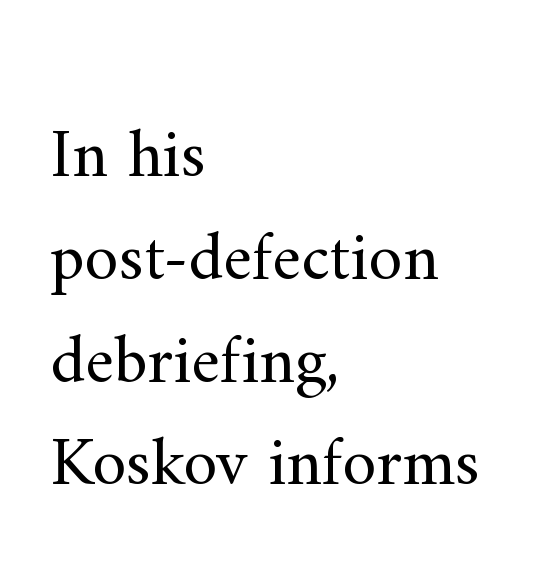
{"serif": "yes", "italic": "no", "bold": "no", "weight": "regular", "width": "normal", "stroke_contrast": "medium", "x_height": "small", "monospaced": "no", "underline": "no", "align": "left", "line_spacing": "normal", "line_spacing_ratio": 1.49, "letter_spacing": "normal", "letter_spacing_em": 0.0, "glyph_px": 69}
